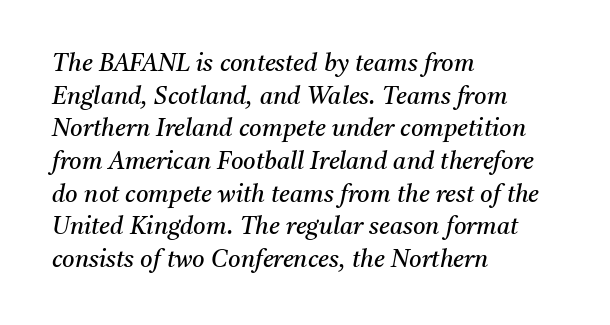
The image shows 24 px text type, italic (leaning right); set left-aligned, normal line spacing (1.36x), normal letter spacing, not underlined.
